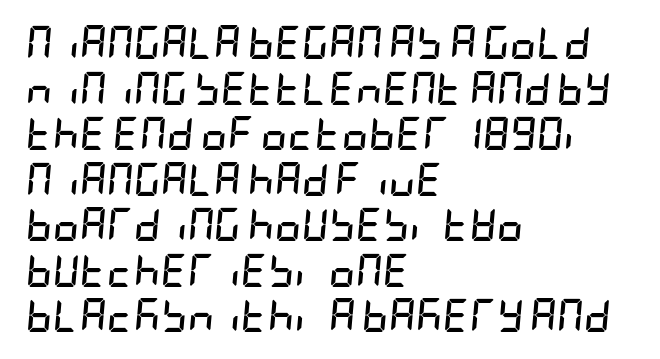
A student would call this left alignment; a typographer would say flush left, rag right. The letters are slanted; this is an italic face. The type is set solid horizontally, with unmodified tracking. Just letters on the line, the space beneath them empty. The lines sit at an ordinary, default distance from one another. The typesetting leans heavy: a genuine bold.
